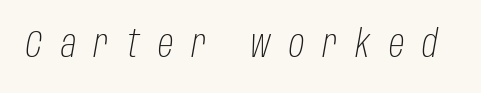
The image shows 38 px light, condensed type, italic (leaning right); set unusually wide letter spacing (+0.49 em), not underlined; low stroke contrast and a large x-height.
